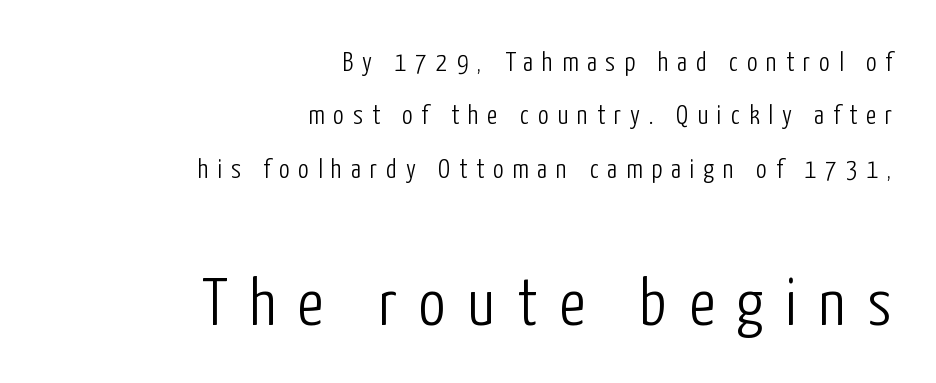
Q: Is the text bold? A: No.
Q: Is the text italic (slanted)? A: No, it is upright.
Q: Is the typeface a serif or a sans-serif typeface? A: Sans-serif.
Q: Is the text underlined? A: No.
Q: How is the paragraph aligned? A: Right-aligned.
Q: Is the spacing between letters normal or unusually wide? A: Unusually wide.
Q: Is the spacing between lines tight, normal or loose? A: Loose.
Q: Which block of text is set in a larger size, the first (top) or the second (bottom)? A: The second (bottom) one.
Q: Width (condensed, normal, or wide)? A: Condensed.
Q: Stroke contrast? A: Low.
Q: x-height? A: Medium.
Q: Monospaced? A: No.
